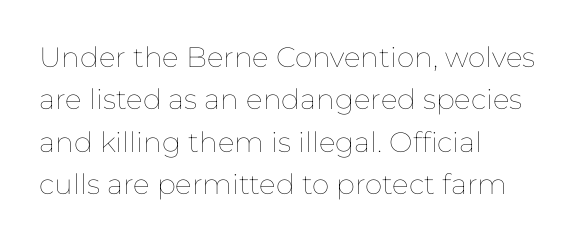
The image shows 28 px thin type, upright; set left-aligned, normal line spacing (1.51x), normal letter spacing, not underlined; low stroke contrast and a medium x-height.
